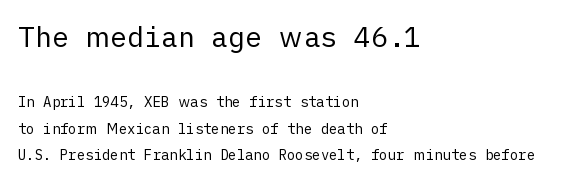
Q: Is the text bold? A: No.
Q: Is the text italic (slanted)? A: No, it is upright.
Q: Is the typeface a serif or a sans-serif typeface? A: Sans-serif.
Q: Is the text underlined? A: No.
Q: How is the paragraph aligned? A: Left-aligned.
Q: Is the spacing between letters normal or unusually wide? A: Normal.
Q: Which block of text is set in a larger size, the first (top) or the second (bottom)? A: The first (top) one.
Q: Width (condensed, normal, or wide)? A: Normal.
Q: Stroke contrast? A: Low.
Q: x-height? A: Medium.
